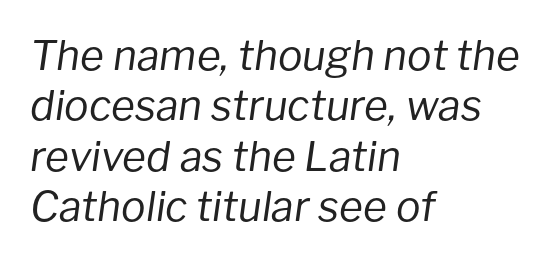
Q: Is the text bold? A: No.
Q: Is the text italic (slanted)? A: Yes, it leans right by about 8 degrees.
Q: Is the text underlined? A: No.
Q: How is the paragraph aligned? A: Left-aligned.
Q: Is the spacing between letters normal or unusually wide? A: Normal.
Q: Width (condensed, normal, or wide)? A: Normal.
Q: Stroke contrast? A: Low.
Q: x-height? A: Medium.
Q: Monospaced? A: No.
